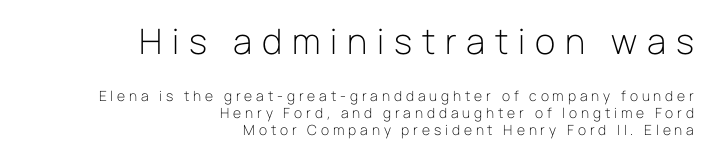
The image shows 35 px light sans-serif type, upright; set right-aligned, line spacing 1.2x, unusually wide letter spacing (+0.28 em), not underlined; the first (top) block is 2.5x larger; low stroke contrast and a medium x-height.
